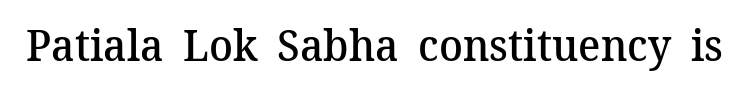
{"serif": "yes", "italic": "no", "bold": "semi", "weight": "semibold", "width": "normal", "stroke_contrast": "medium", "x_height": "medium", "monospaced": "no", "underline": "no", "letter_spacing": "normal", "letter_spacing_em": 0.0, "glyph_px": 44}
